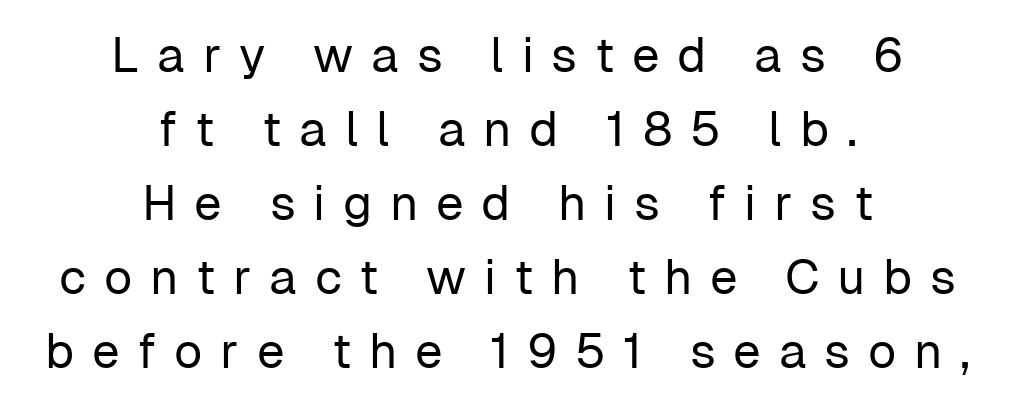
Q: Is the text bold? A: No.
Q: Is the text italic (slanted)? A: No, it is upright.
Q: Is the typeface a serif or a sans-serif typeface? A: Sans-serif.
Q: Is the text underlined? A: No.
Q: How is the paragraph aligned? A: Centered.
Q: Is the spacing between letters normal or unusually wide? A: Unusually wide.
Q: Is the spacing between lines tight, normal or loose? A: Normal.
Q: Width (condensed, normal, or wide)? A: Normal.
Q: Stroke contrast? A: Low.
Q: x-height? A: Medium.
Q: Monospaced? A: No.
